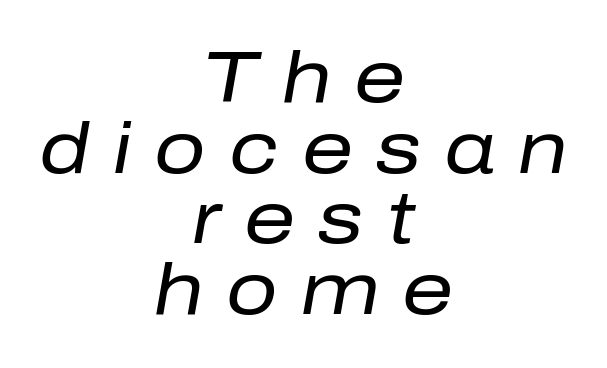
The image shows 72 px regular-weight type, italic (leaning right); set centered, tight line spacing (0.98x), unusually wide letter spacing (+0.32 em), not underlined; low stroke contrast and a medium x-height.
